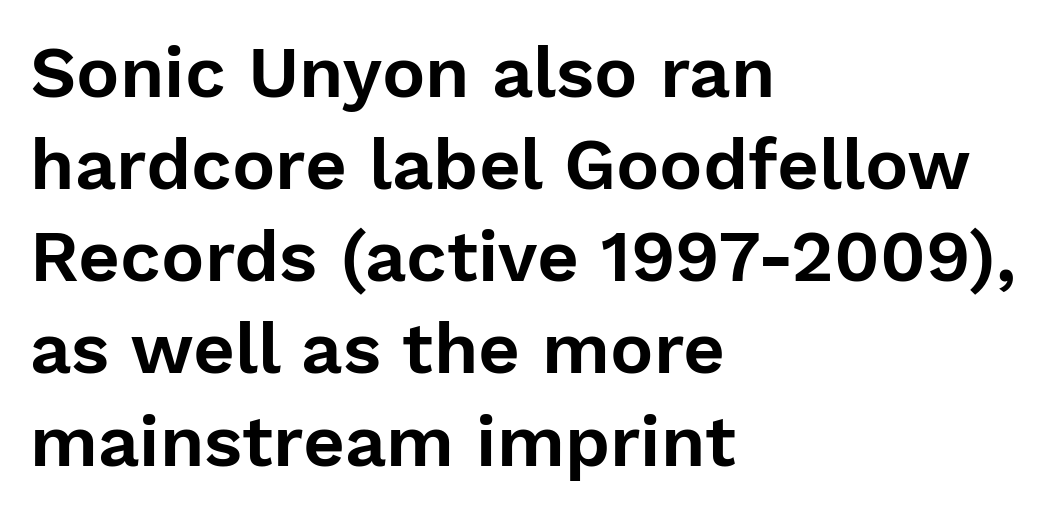
{"serif": "no", "italic": "no", "width": "normal", "stroke_contrast": "low", "x_height": "medium", "monospaced": "no", "underline": "no", "align": "left", "line_spacing": "normal", "line_spacing_ratio": 1.28, "letter_spacing": "normal", "letter_spacing_em": 0.0, "glyph_px": 72}
